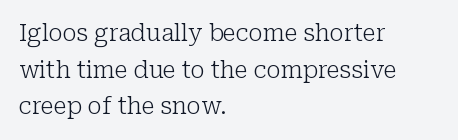
The image shows 23 px text type, upright; set left-aligned, normal line spacing (1.59x), normal letter spacing, not underlined.
